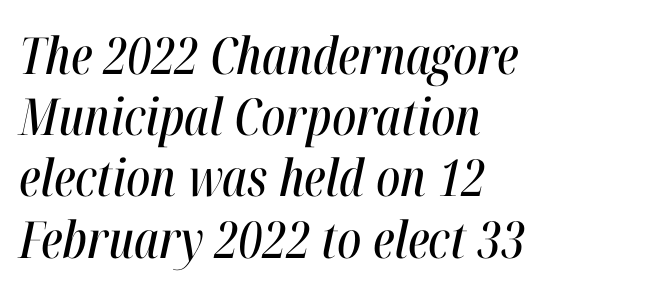
Q: Is the text italic (slanted)? A: Yes, it leans right by about 12 degrees.
Q: Is the text underlined? A: No.
Q: How is the paragraph aligned? A: Left-aligned.
Q: Is the spacing between letters normal or unusually wide? A: Normal.
Q: Width (condensed, normal, or wide)? A: Condensed.
Q: Stroke contrast? A: High.
Q: x-height? A: Medium.
Q: Monospaced? A: No.
